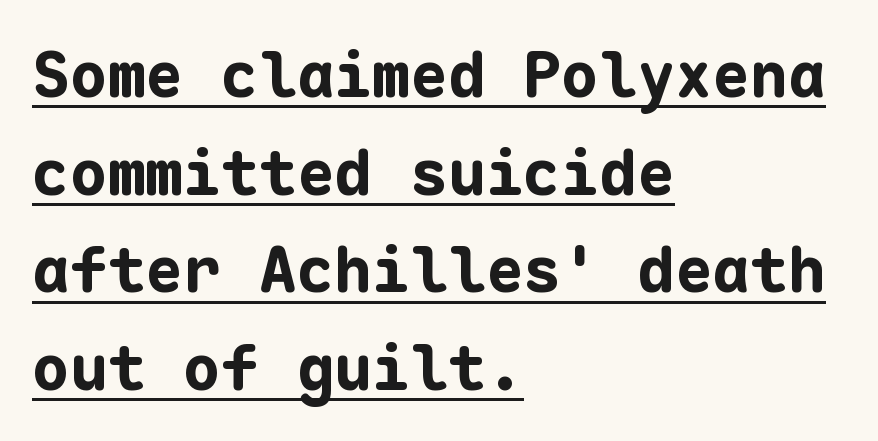
{"serif": "no", "italic": "no", "bold": "yes", "weight": "bold", "width": "normal", "stroke_contrast": "low", "x_height": "medium", "monospaced": "yes", "underline": "yes", "align": "left", "line_spacing": "normal", "line_spacing_ratio": 1.55, "letter_spacing": "normal", "letter_spacing_em": 0.0, "glyph_px": 63}
